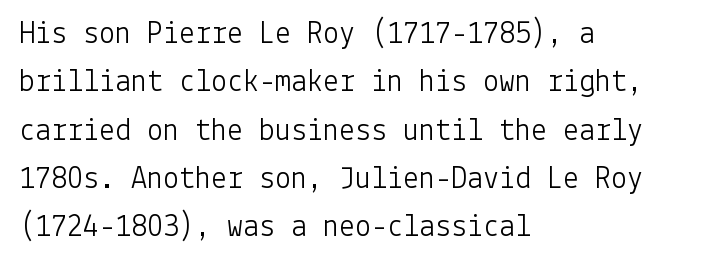
How are the letters spaced? Ordinarily, with no added tracking. Posture: vertical. Counters stay open thanks to moderate or lighter strokes. In terms of letterform style, serifs are entirely absent. The leading is moderate, giving the passage an even texture. A student would call this left alignment; a typographer would say flush left, rag right.
